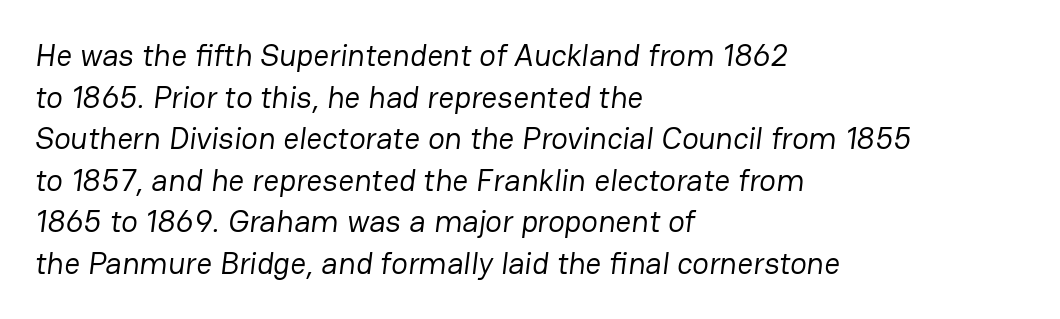
Is the type heavy? It reads as light-to-regular instead. Letters rest on an invisible, unmarked baseline. Default kerning and tracking; the words read as compact shapes. I'd call this a sans setting — the letters go barefoot. Line starts are locked; line ends wander.
